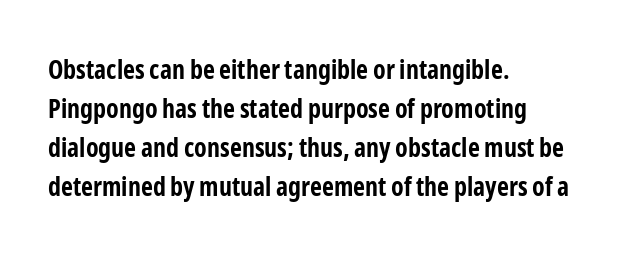
Successive baselines arrive at the customary interval. Nope, not italic — everything's standing straight. Stroke thickness is high; the sample reads as a true bold. Line starts are locked; line ends wander. Clear beneath every line of the passage. The line texture is even and compact thanks to regular tracking.
